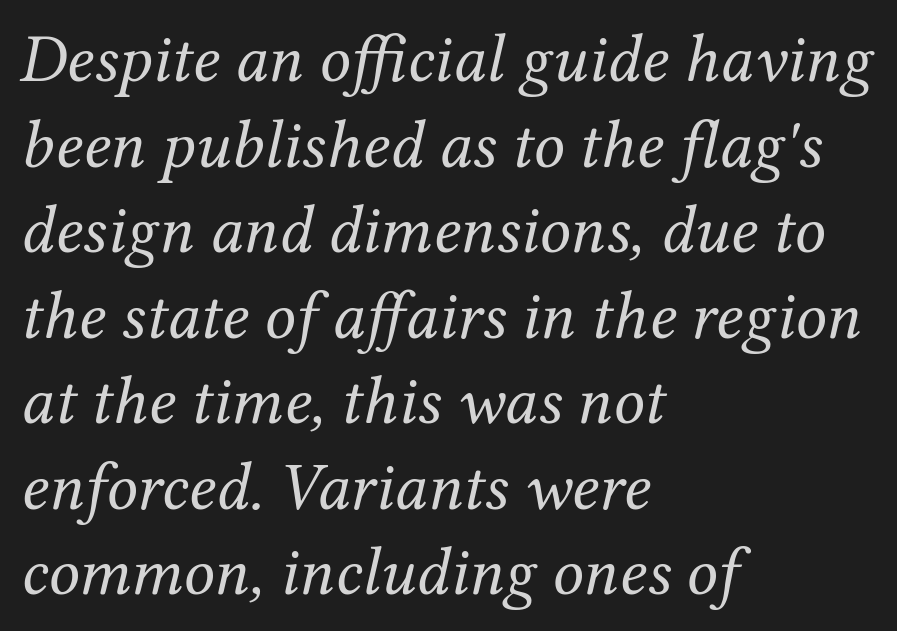
{"serif": "yes", "italic": "yes", "lean": "right", "slant_degrees": 12, "bold": "no", "weight": "regular", "width": "normal", "stroke_contrast": "medium", "x_height": "medium", "monospaced": "no", "underline": "no", "align": "left", "line_spacing_ratio": 1.24, "letter_spacing": "normal", "letter_spacing_em": 0.0, "glyph_px": 69}
